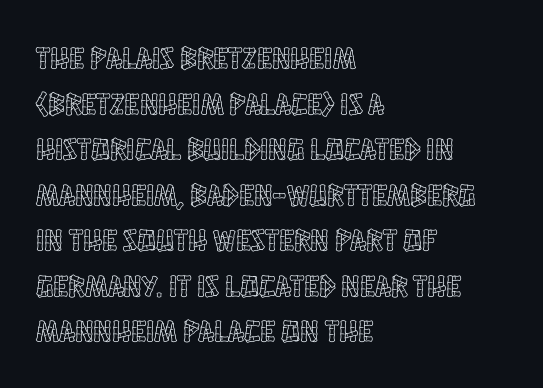
Q: Is the text italic (slanted)? A: No, it is upright.
Q: Is the text underlined? A: No.
Q: How is the paragraph aligned? A: Left-aligned.
Q: Is the spacing between letters normal or unusually wide? A: Normal.
Q: Is the spacing between lines tight, normal or loose? A: Normal.
Q: Width (condensed, normal, or wide)? A: Condensed.
Q: x-height? A: Large.
Q: Monospaced? A: No.
